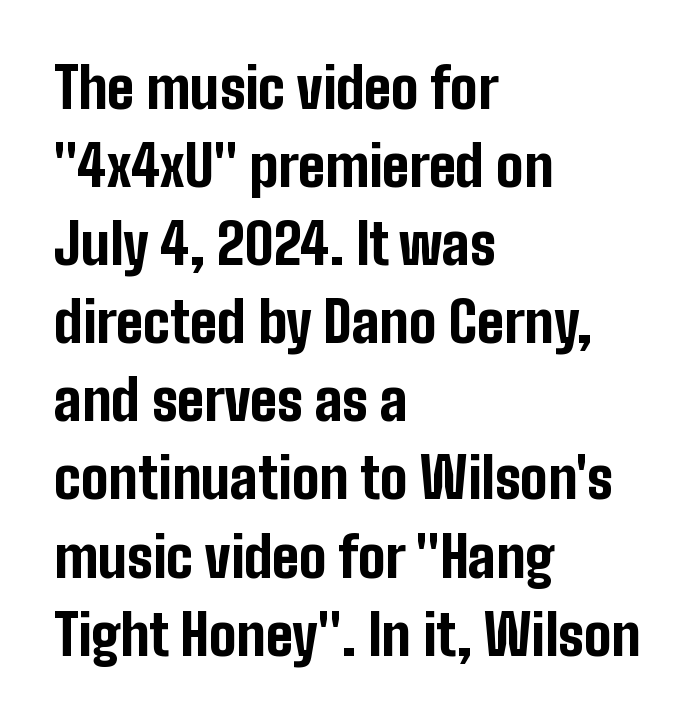
{"serif": "no", "italic": "no", "bold": "yes", "weight": "bold", "width": "condensed", "stroke_contrast": "low", "x_height": "medium", "monospaced": "no", "underline": "no", "align": "left", "line_spacing": "normal", "line_spacing_ratio": 1.42, "letter_spacing": "normal", "letter_spacing_em": 0.0, "glyph_px": 55}
